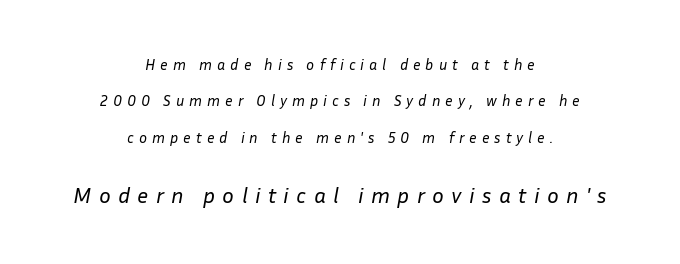
The lines are spread far apart with generous leading. Yep, that's italic — everything's leaning. The rendering positions every line midway between the sides. Compare the two chunks: the lower has the greater cap height.
